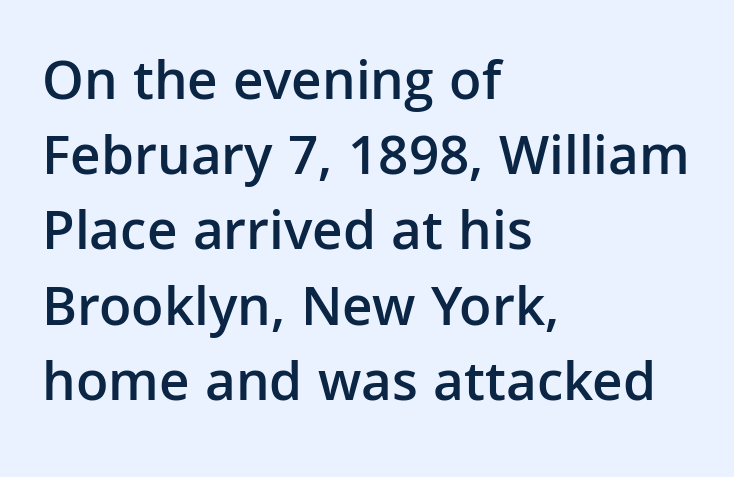
Q: Is the text bold? A: Semi-bold.
Q: Is the text italic (slanted)? A: No, it is upright.
Q: Is the typeface a serif or a sans-serif typeface? A: Sans-serif.
Q: Is the text underlined? A: No.
Q: How is the paragraph aligned? A: Left-aligned.
Q: Is the spacing between letters normal or unusually wide? A: Normal.
Q: Is the spacing between lines tight, normal or loose? A: Normal.
Q: Width (condensed, normal, or wide)? A: Normal.
Q: Stroke contrast? A: Low.
Q: x-height? A: Medium.
Q: Monospaced? A: No.
